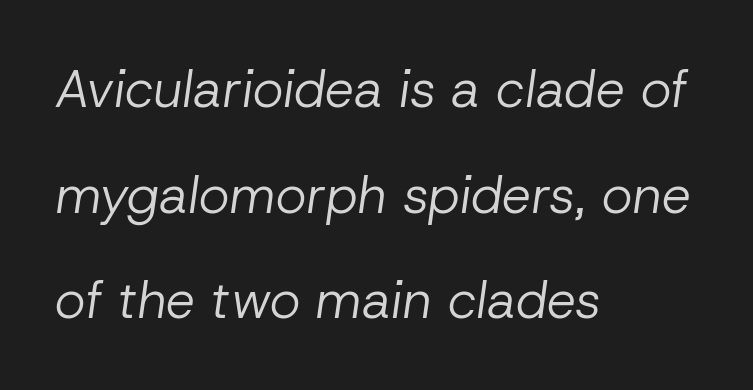
{"italic": "yes", "lean": "right", "slant_degrees": 8, "bold": "no", "weight": "regular", "width": "normal", "stroke_contrast": "low", "x_height": "medium", "monospaced": "no", "underline": "no", "align": "left", "line_spacing": "loose", "line_spacing_ratio": 2.03, "letter_spacing": "normal", "letter_spacing_em": 0.0, "glyph_px": 52}
